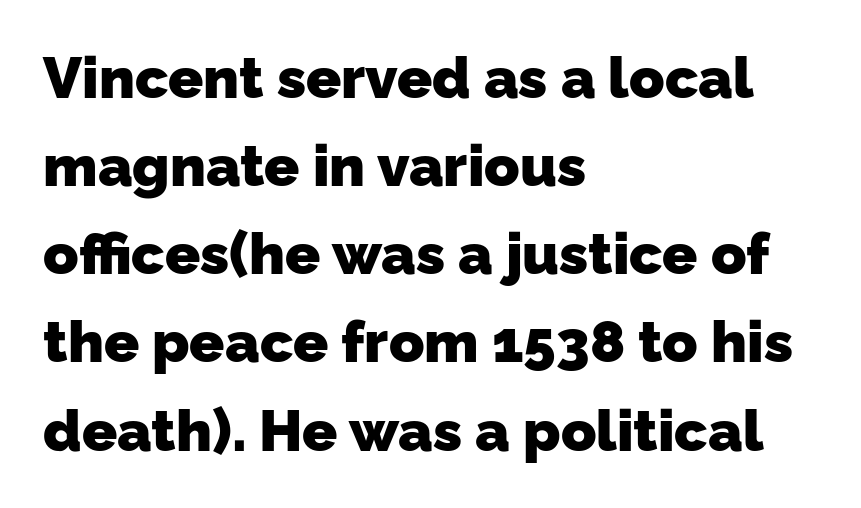
Baseline-to-baseline distance is the conventional proportion of letter height. Caption: standard tracking, unaltered. Type without underlining. Is the block centered? No — it sits flush against the left margin. Character widths vary here, with narrow letters taking less room than wide ones.
